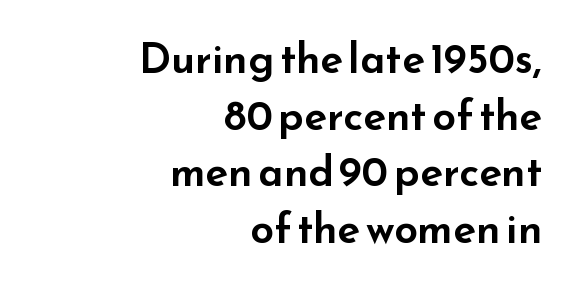
Honestly, there is no underline to notice here at all. Standard letterfit; no display-style spreading of the glyphs. Rendered with straight, roman letterforms. A typesetter would label this face a sans. Character widths vary here, with narrow letters taking less room than wide ones. Alignment: flush right.
